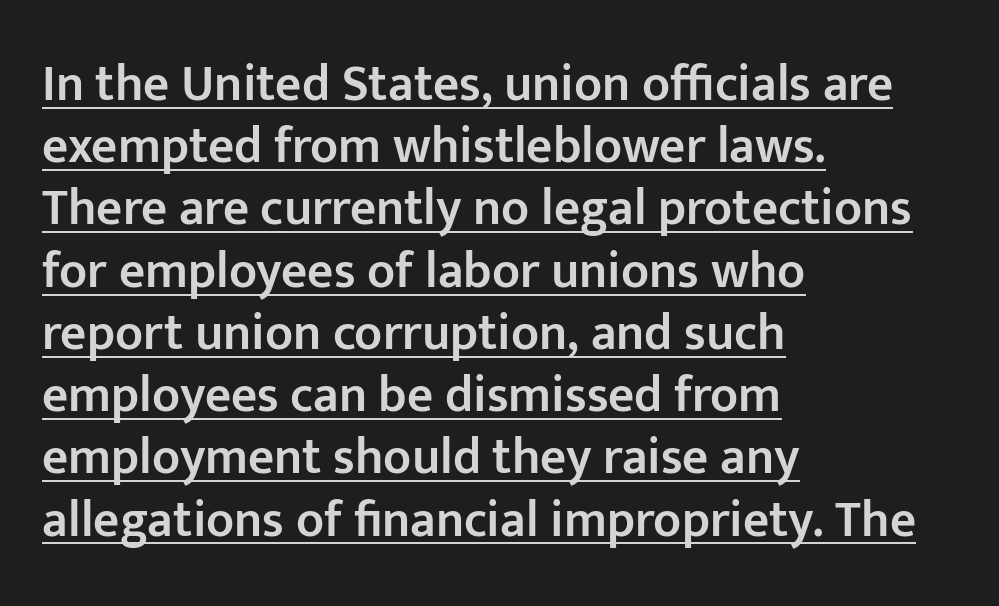
The lettering is marked with a stroke running underneath it. I'd describe the lettering as semibold — firm but not a full bold. The lines in this sample share a left origin and differ only in where they stop. The type is set solid horizontally, with unmodified tracking. A typesetter would label this face a sans.
